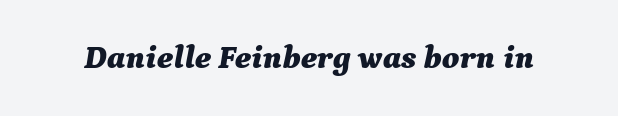
The letters sit at their default tracking, neither squeezed nor spread. The specimen reads as italic at a glance. The face used here is proportionally spaced, like ordinary book or web type. The glyphs have the mass of a bold cut. Anything drawn beneath the words? Only blank space.
